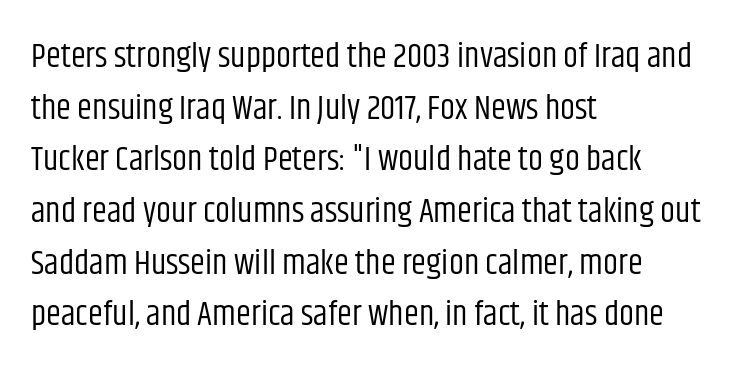
The lines sit at an ordinary, default distance from one another. Weight class: somewhere from thin through regular. The letterforms sit shoulder to shoulder at normal distance. Glance below the letters and you will spot only blank space.
